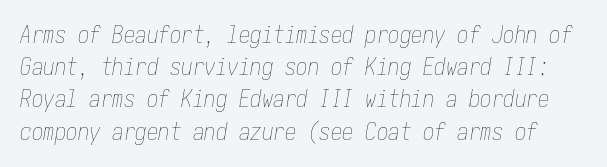
{"italic": "yes", "lean": "right", "slant_degrees": 10, "bold": "no", "underline": "no", "line_spacing": "normal", "line_spacing_ratio": 1.4, "letter_spacing": "normal", "letter_spacing_em": 0.0, "glyph_px": 23}
